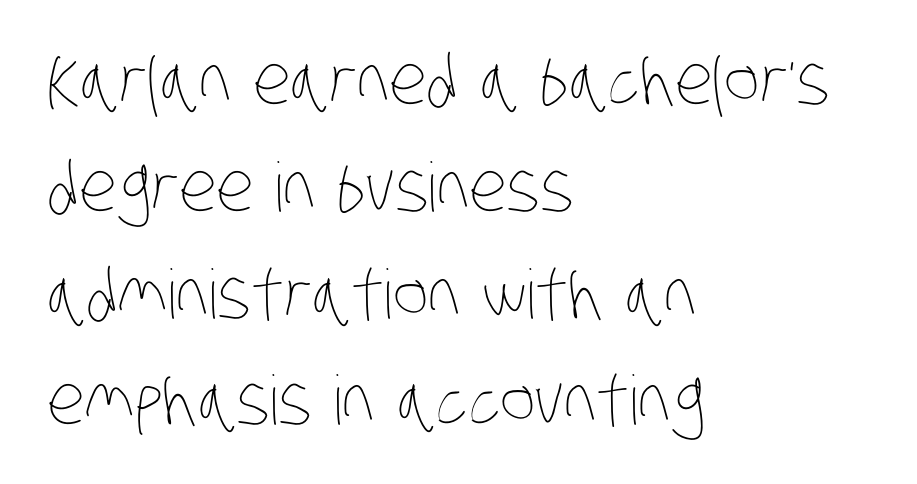
The image shows 68 px thin, condensed type; set left-aligned, normal line spacing (1.57x), normal letter spacing, not underlined; low stroke contrast and a large x-height.
